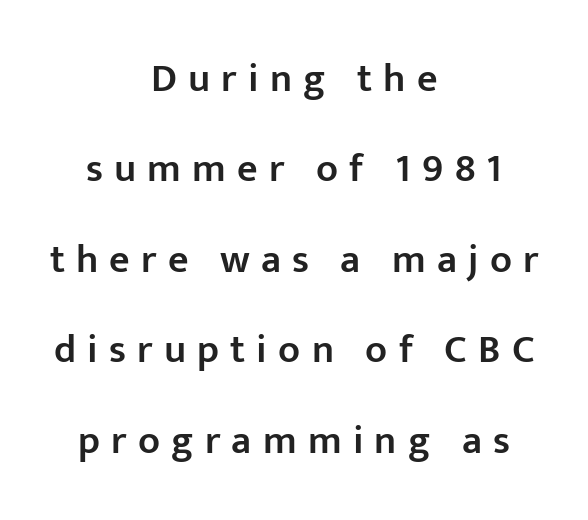
Q: Is the text bold? A: Semi-bold.
Q: Is the text italic (slanted)? A: No, it is upright.
Q: Is the typeface a serif or a sans-serif typeface? A: Sans-serif.
Q: Is the text underlined? A: No.
Q: How is the paragraph aligned? A: Centered.
Q: Is the spacing between letters normal or unusually wide? A: Unusually wide.
Q: Is the spacing between lines tight, normal or loose? A: Loose.
Q: Width (condensed, normal, or wide)? A: Normal.
Q: Stroke contrast? A: Low.
Q: x-height? A: Medium.
Q: Monospaced? A: No.
